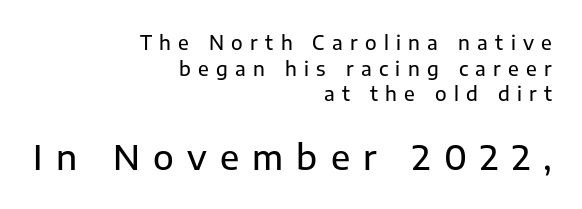
Q: Is the text italic (slanted)? A: No, it is upright.
Q: Is the typeface a serif or a sans-serif typeface? A: Sans-serif.
Q: Is the text underlined? A: No.
Q: How is the paragraph aligned? A: Right-aligned.
Q: Is the spacing between letters normal or unusually wide? A: Unusually wide.
Q: Is the spacing between lines tight, normal or loose? A: Normal.
Q: Which block of text is set in a larger size, the first (top) or the second (bottom)? A: The second (bottom) one.
Q: Width (condensed, normal, or wide)? A: Normal.
Q: Stroke contrast? A: Low.
Q: x-height? A: Medium.
Q: Monospaced? A: No.
